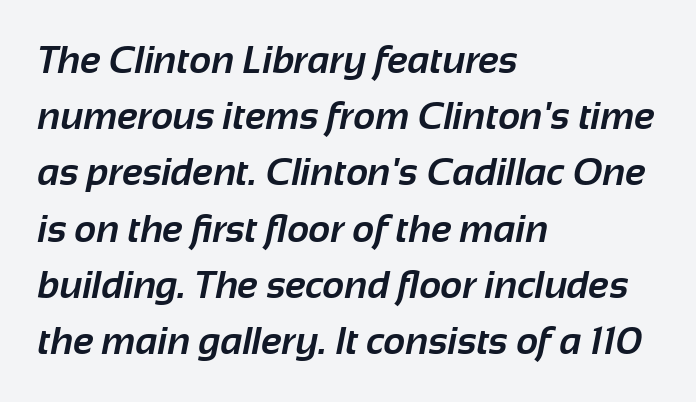
The font is running at its bold setting. Leading matches the norm, producing a regular column. A classic flush-left, rag-right setting is used for this passage. Examine the stroke ends and you'll find no serifs. Spacing verdict: proportional, widths tailored to each character. Lines of text with bare space underneath.
